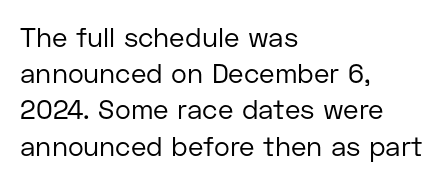
{"italic": "no", "bold": "no", "underline": "no", "align": "left", "line_spacing": "normal", "line_spacing_ratio": 1.34, "letter_spacing": "normal", "letter_spacing_em": 0.0, "glyph_px": 27}
